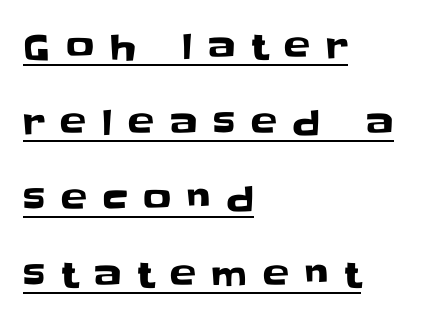
The designer went with a sans here, leaving each stem footless. The space between consecutive lines is lavish. The typesetter chose a ragged-right arrangement here. A rule runs beneath these lines of type. The line texture is sparse and dotted thanks to wide tracking.
